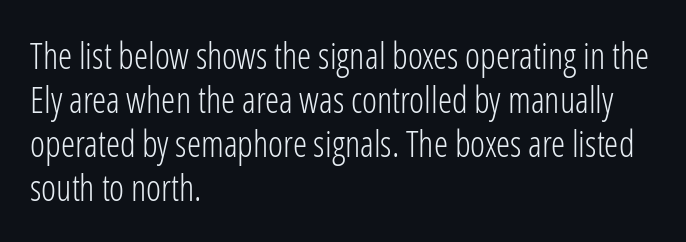
Q: Is the text bold? A: No.
Q: Is the text italic (slanted)? A: No, it is upright.
Q: Is the typeface a serif or a sans-serif typeface? A: Sans-serif.
Q: Is the text underlined? A: No.
Q: How is the paragraph aligned? A: Left-aligned.
Q: Is the spacing between letters normal or unusually wide? A: Normal.
Q: Width (condensed, normal, or wide)? A: Condensed.
Q: Stroke contrast? A: Low.
Q: x-height? A: Medium.
Q: Monospaced? A: No.
